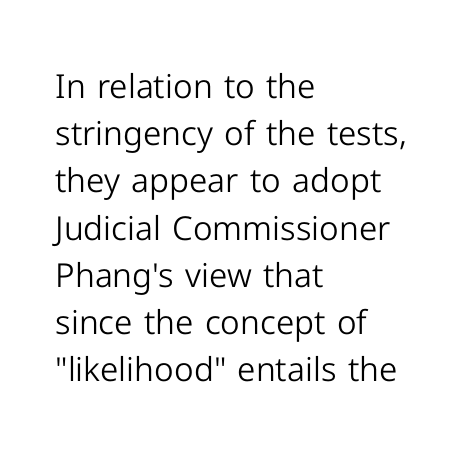
The image shows 33 px light sans-serif type, upright; set left-aligned, normal line spacing (1.43x), normal letter spacing, not underlined; low stroke contrast and a medium x-height.
